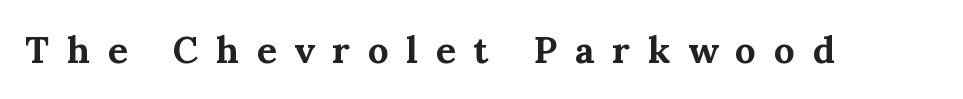
Q: Is the text bold? A: Yes.
Q: Is the text italic (slanted)? A: No, it is upright.
Q: Is the typeface a serif or a sans-serif typeface? A: Serif.
Q: Is the text underlined? A: No.
Q: Is the spacing between letters normal or unusually wide? A: Unusually wide.
Q: Width (condensed, normal, or wide)? A: Normal.
Q: Stroke contrast? A: Medium.
Q: x-height? A: Medium.
Q: Monospaced? A: No.
